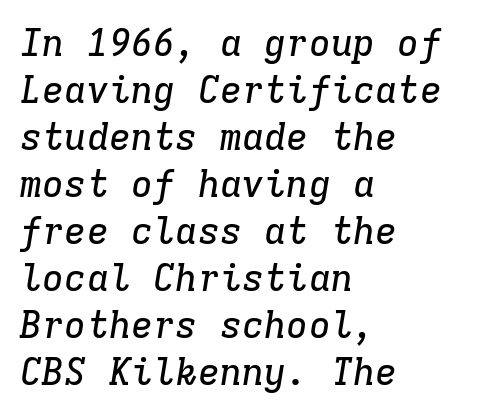
Q: Is the text italic (slanted)? A: Yes, it leans right by about 9 degrees.
Q: Is the typeface a serif or a sans-serif typeface? A: Serif.
Q: Is the text underlined? A: No.
Q: How is the paragraph aligned? A: Left-aligned.
Q: Is the spacing between letters normal or unusually wide? A: Normal.
Q: Is the spacing between lines tight, normal or loose? A: Normal.
Q: Width (condensed, normal, or wide)? A: Normal.
Q: Stroke contrast? A: Low.
Q: x-height? A: Medium.
Q: Monospaced? A: Yes.
